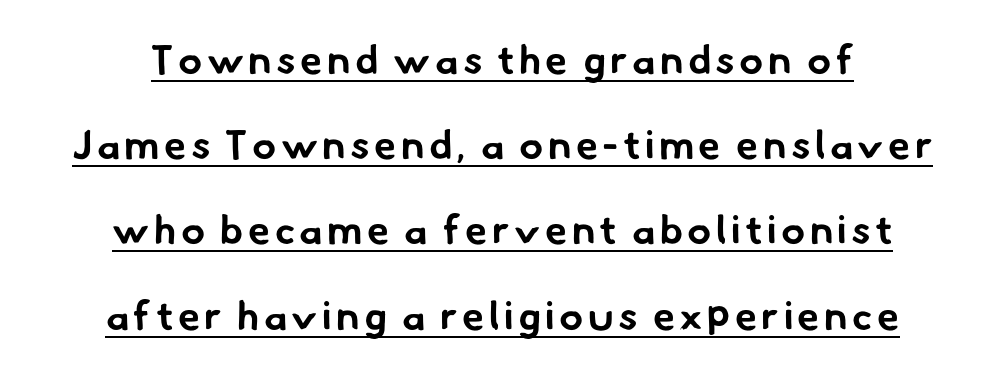
{"serif": "no", "bold": "yes", "weight": "bold", "width": "normal", "stroke_contrast": "low", "x_height": "small", "monospaced": "no", "underline": "yes", "align": "center", "line_spacing": "loose", "line_spacing_ratio": 2.13, "glyph_px": 40}
